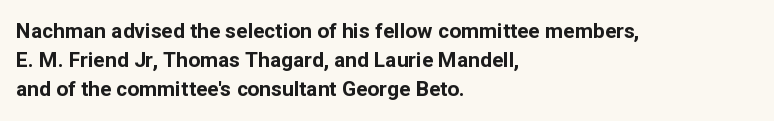
Leftover space on each line is placed entirely after the last word. The baseline area is clear. Tracking value appears to be zero — textbook default spacing. Is the type bold? Yes — the strokes are clearly thick and heavy.
